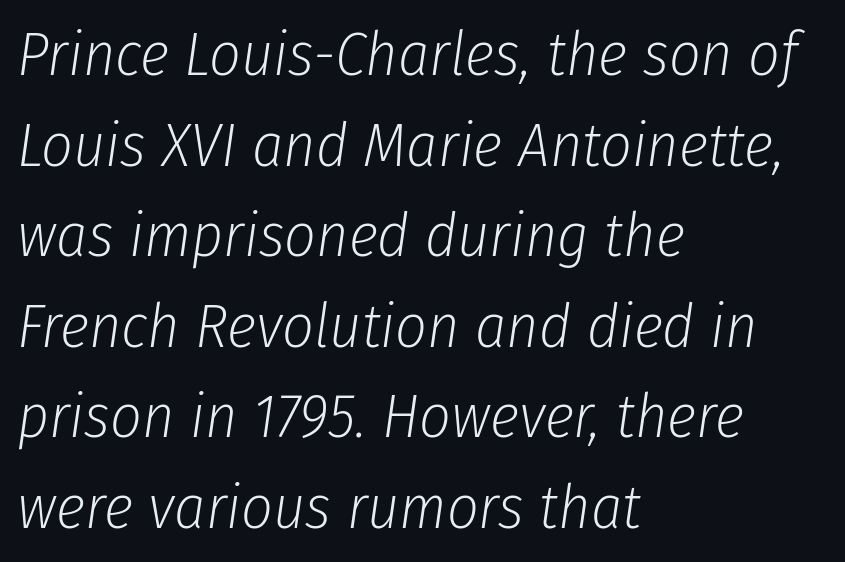
Q: Is the text bold? A: No.
Q: Is the text italic (slanted)? A: Yes, it leans right by about 8 degrees.
Q: Is the text underlined? A: No.
Q: How is the paragraph aligned? A: Left-aligned.
Q: Is the spacing between letters normal or unusually wide? A: Normal.
Q: Is the spacing between lines tight, normal or loose? A: Normal.
Q: Width (condensed, normal, or wide)? A: Condensed.
Q: Stroke contrast? A: Low.
Q: x-height? A: Medium.
Q: Monospaced? A: No.
